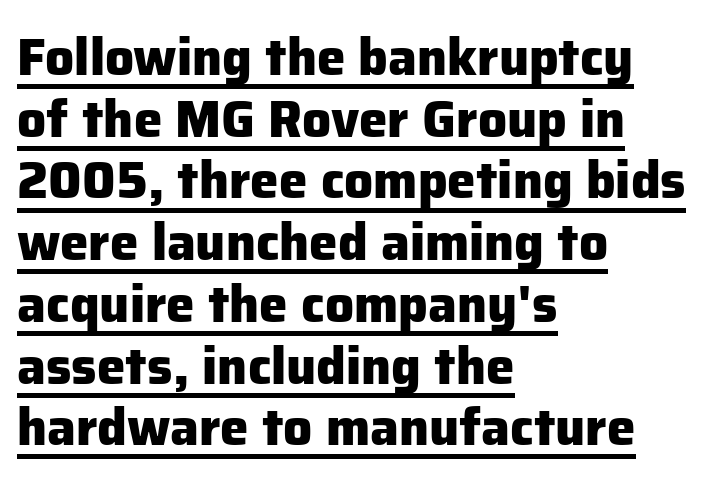
{"serif": "no", "italic": "no", "bold": "yes", "weight": "heavy", "width": "normal", "stroke_contrast": "low", "x_height": "medium", "monospaced": "no", "underline": "yes", "align": "left", "line_spacing_ratio": 1.21, "letter_spacing": "normal", "letter_spacing_em": 0.0, "glyph_px": 51}
